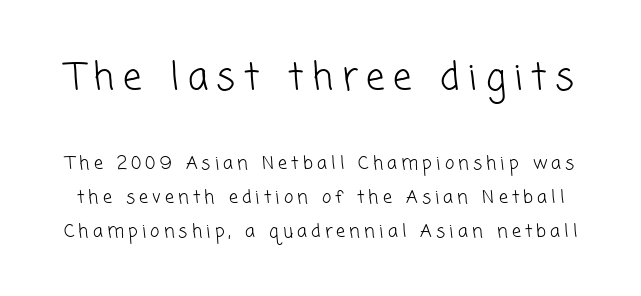
The image shows 37 px light sans-serif type; set line spacing 1.89x, unusually wide letter spacing (+0.23 em), not underlined; the first (top) block is 2.06x larger; low stroke contrast and a medium x-height.
